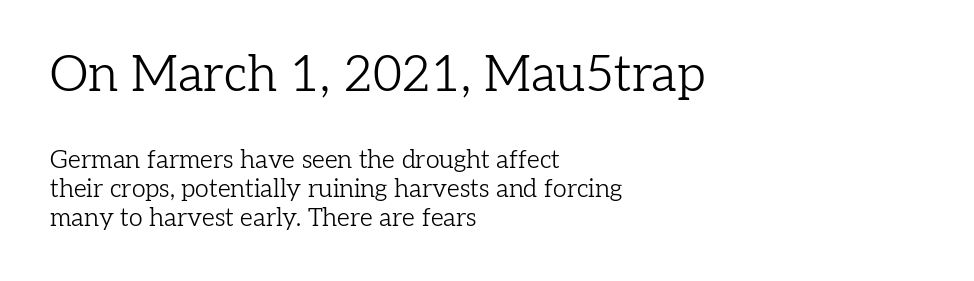
{"serif": "yes", "italic": "no", "bold": "no", "weight": "light", "width": "normal", "stroke_contrast": "low", "x_height": "medium", "monospaced": "no", "underline": "no", "align": "left", "line_spacing": "tight", "line_spacing_ratio": 1.15, "letter_spacing": "normal", "letter_spacing_em": 0.0, "larger_block": "first", "size_ratio": 2.0, "glyph_px": 50}
